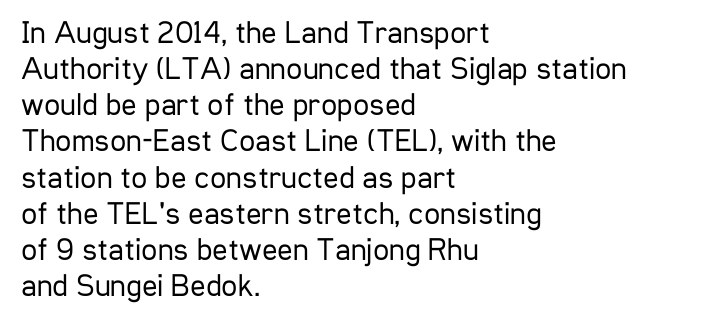
Here the designer chose a conventional face with non-uniform glyph widths. Font category for this specimen: sans-serif. Line beginnings align vertically; line endings do not. Glance below the letters and you will spot only blank space.
